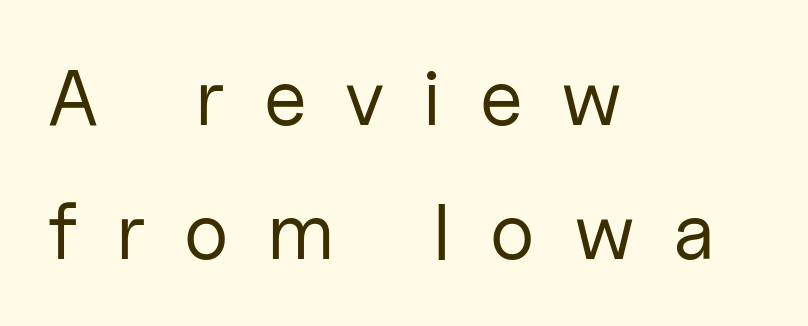
Q: Is the text bold? A: No.
Q: Is the text italic (slanted)? A: No, it is upright.
Q: Is the typeface a serif or a sans-serif typeface? A: Sans-serif.
Q: Is the text underlined? A: No.
Q: How is the paragraph aligned? A: Left-aligned.
Q: Is the spacing between letters normal or unusually wide? A: Unusually wide.
Q: Is the spacing between lines tight, normal or loose? A: Normal.
Q: Width (condensed, normal, or wide)? A: Normal.
Q: Stroke contrast? A: Low.
Q: x-height? A: Medium.
Q: Monospaced? A: No.
